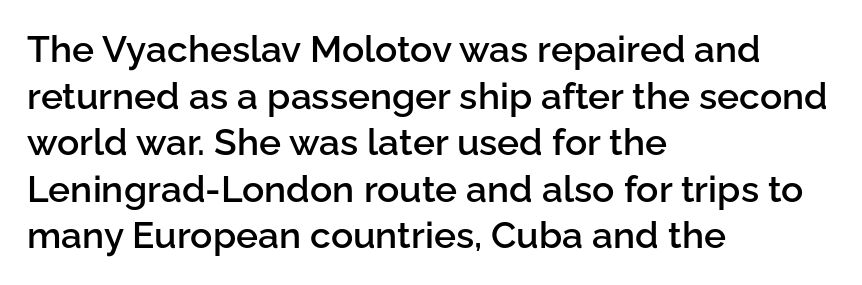
{"serif": "no", "italic": "no", "bold": "semi", "weight": "semibold", "width": "normal", "stroke_contrast": "low", "x_height": "medium", "monospaced": "no", "underline": "no", "align": "left", "line_spacing": "normal", "line_spacing_ratio": 1.26, "letter_spacing": "normal", "letter_spacing_em": 0.0, "glyph_px": 37}
